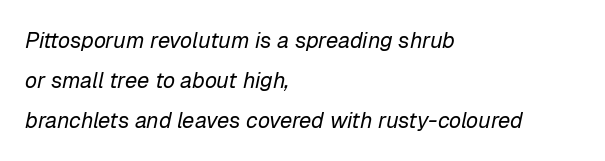
Q: Is the text bold? A: No.
Q: Is the text italic (slanted)? A: Yes, it leans right by about 12 degrees.
Q: Is the text underlined? A: No.
Q: How is the paragraph aligned? A: Left-aligned.
Q: Is the spacing between letters normal or unusually wide? A: Normal.
